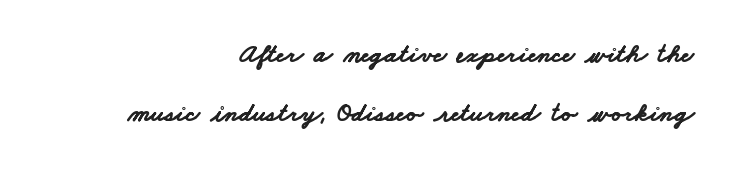
The image shows 27 px bold type; set right-aligned, loose line spacing (2.2x), normal letter spacing, not underlined.
